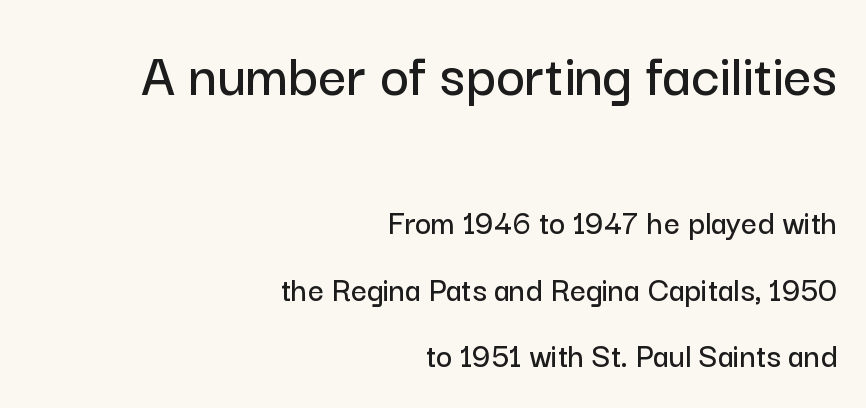
Q: Is the text italic (slanted)? A: No, it is upright.
Q: Is the typeface a serif or a sans-serif typeface? A: Sans-serif.
Q: Is the text underlined? A: No.
Q: How is the paragraph aligned? A: Right-aligned.
Q: Is the spacing between letters normal or unusually wide? A: Normal.
Q: Is the spacing between lines tight, normal or loose? A: Loose.
Q: Which block of text is set in a larger size, the first (top) or the second (bottom)? A: The first (top) one.
Q: Width (condensed, normal, or wide)? A: Normal.
Q: Stroke contrast? A: Low.
Q: x-height? A: Medium.
Q: Monospaced? A: No.
